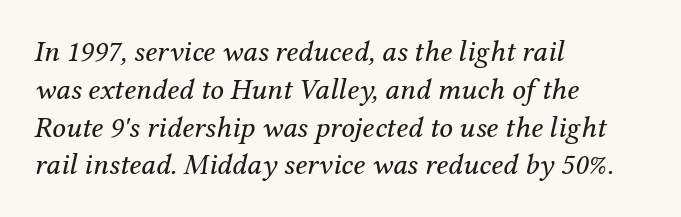
Q: Is the text bold? A: No.
Q: Is the text italic (slanted)? A: Yes, it leans right by about 12 degrees.
Q: Is the typeface a serif or a sans-serif typeface? A: Serif.
Q: Is the text underlined? A: No.
Q: How is the paragraph aligned? A: Left-aligned.
Q: Is the spacing between letters normal or unusually wide? A: Normal.
Q: Is the spacing between lines tight, normal or loose? A: Normal.
Q: Width (condensed, normal, or wide)? A: Normal.
Q: Stroke contrast? A: Medium.
Q: x-height? A: Medium.
Q: Monospaced? A: No.
